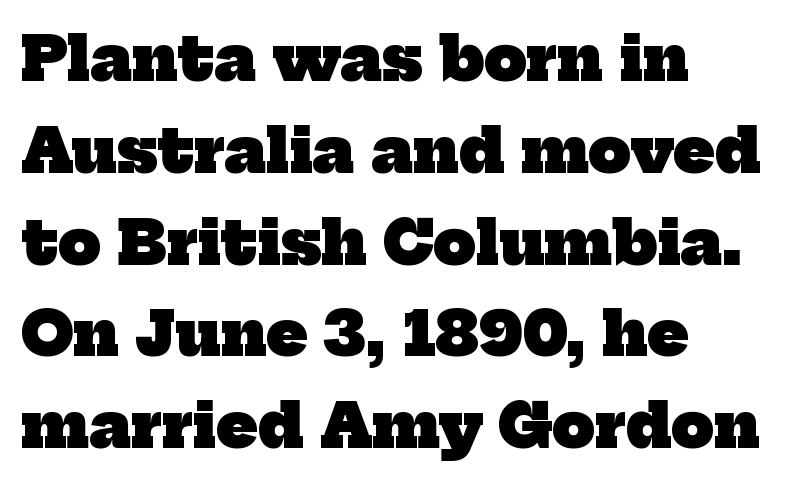
Q: Is the text bold? A: Yes.
Q: Is the typeface a serif or a sans-serif typeface? A: Serif.
Q: Is the text underlined? A: No.
Q: How is the paragraph aligned? A: Left-aligned.
Q: Is the spacing between letters normal or unusually wide? A: Normal.
Q: Is the spacing between lines tight, normal or loose? A: Normal.
Q: Width (condensed, normal, or wide)? A: Normal.
Q: Stroke contrast? A: Low.
Q: x-height? A: Medium.
Q: Monospaced? A: No.
